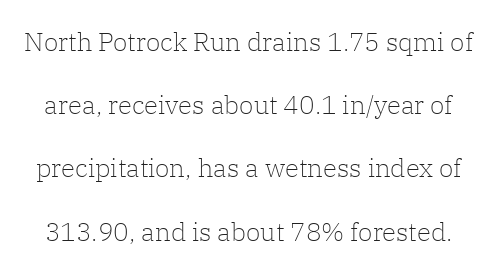
The image shows 26 px text type, upright; set loose line spacing (2.43x), normal letter spacing, not underlined.
